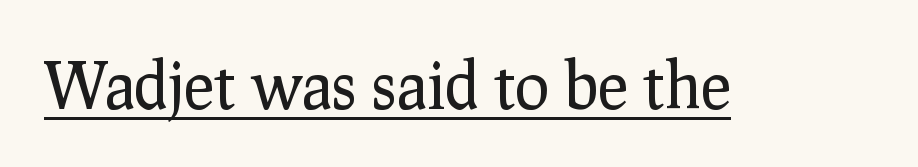
{"serif": "yes", "italic": "no", "bold": "no", "weight": "regular", "width": "normal", "stroke_contrast": "low", "x_height": "medium", "monospaced": "no", "underline": "yes", "letter_spacing": "normal", "letter_spacing_em": 0.0, "glyph_px": 64}
